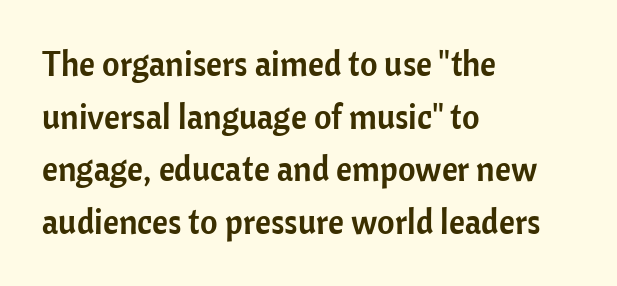
Type style note: lacks serifs. The letters advance in unequal steps, a hallmark of proportional type. Glyph-to-glyph distance matches everyday printed text. Honestly, the row spacing looks completely unremarkable.
